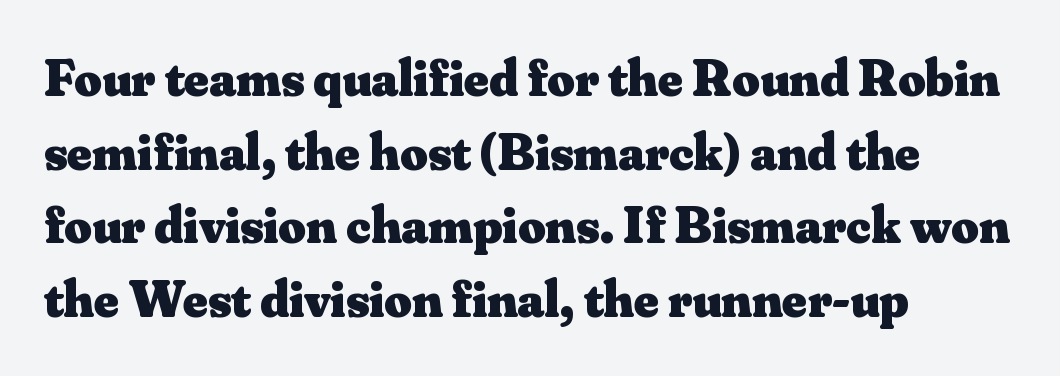
The image shows 53 px heavy serif type, upright; set left-aligned, normal line spacing (1.39x), normal letter spacing, not underlined; medium stroke contrast and a small x-height.
